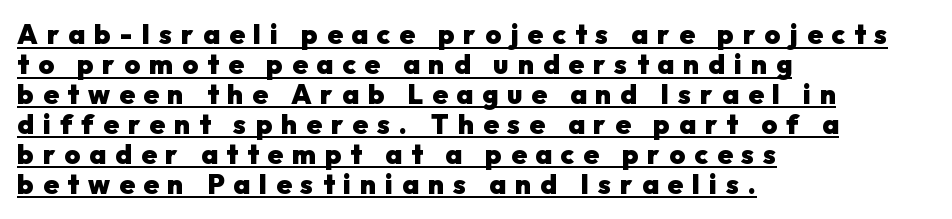
Glance below the letters and you will spot a drawn line. The line-height multiplier appears low, near solid setting. These lines were composed using upright roman letters. Does the copy run flush right? No — it runs flush left. Summary of weight: heavy, a full bold. Caption: expanded tracking, letters set apart.
